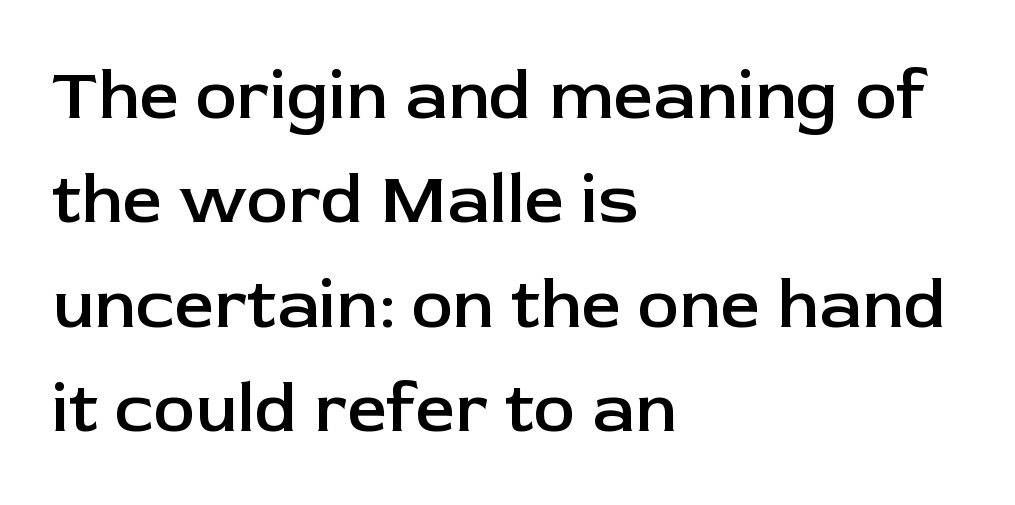
Look at the tracking — it's just the regular setting, nothing added. Every letter is mildly thick-stroked: semibold rather than bold. Varying glyph widths throughout — classic text-font behaviour. The ragged edge is on the right, which tells us the setting is flush left.
